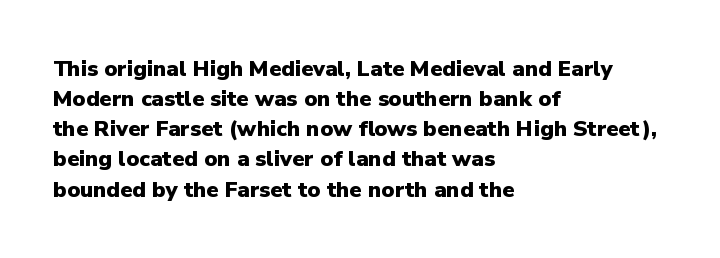
The image shows 22 px bold type, upright; set left-aligned, normal line spacing (1.37x), normal letter spacing, not underlined.
